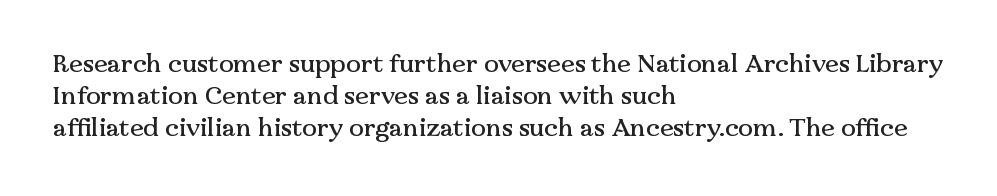
Q: Is the text italic (slanted)? A: No, it is upright.
Q: Is the text underlined? A: No.
Q: How is the paragraph aligned? A: Left-aligned.
Q: Is the spacing between letters normal or unusually wide? A: Normal.
Q: Is the spacing between lines tight, normal or loose? A: Normal.
